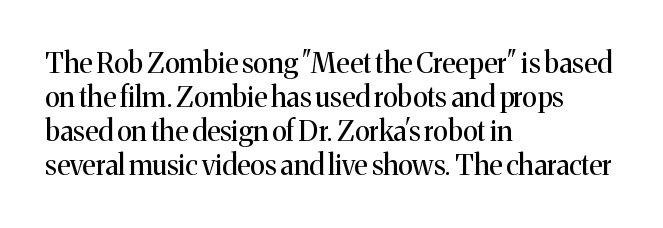
{"serif": "yes", "italic": "no", "bold": "no", "weight": "regular", "width": "normal", "stroke_contrast": "medium", "x_height": "medium", "monospaced": "no", "underline": "no", "align": "left", "line_spacing_ratio": 1.21, "letter_spacing": "normal", "letter_spacing_em": 0.0, "glyph_px": 28}
